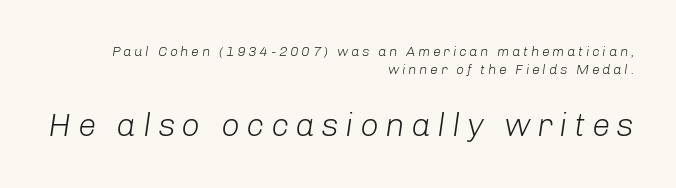
The image shows 33 px light type, italic (leaning right); set right-aligned, normal line spacing (1.28x), not underlined; the second (bottom) block is 2.36x larger; low stroke contrast and a medium x-height.
